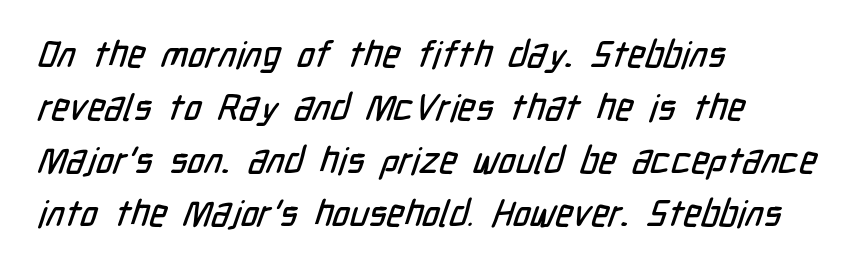
The image shows 37 px condensed sans-serif type; set left-aligned, normal line spacing (1.43x), normal letter spacing, not underlined; low stroke contrast and a medium x-height.
